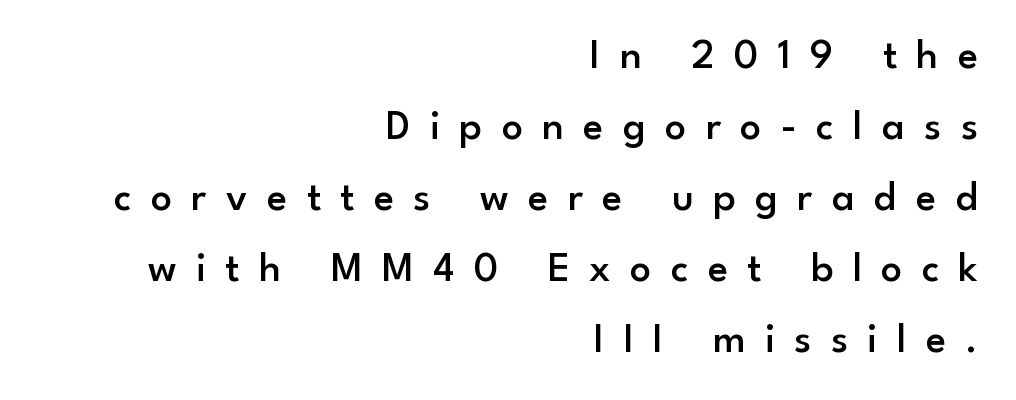
Q: Is the text bold? A: Semi-bold.
Q: Is the text italic (slanted)? A: No, it is upright.
Q: Is the typeface a serif or a sans-serif typeface? A: Sans-serif.
Q: Is the text underlined? A: No.
Q: How is the paragraph aligned? A: Right-aligned.
Q: Is the spacing between letters normal or unusually wide? A: Unusually wide.
Q: Is the spacing between lines tight, normal or loose? A: Normal.
Q: Width (condensed, normal, or wide)? A: Normal.
Q: Stroke contrast? A: Low.
Q: x-height? A: Small.
Q: Monospaced? A: No.
